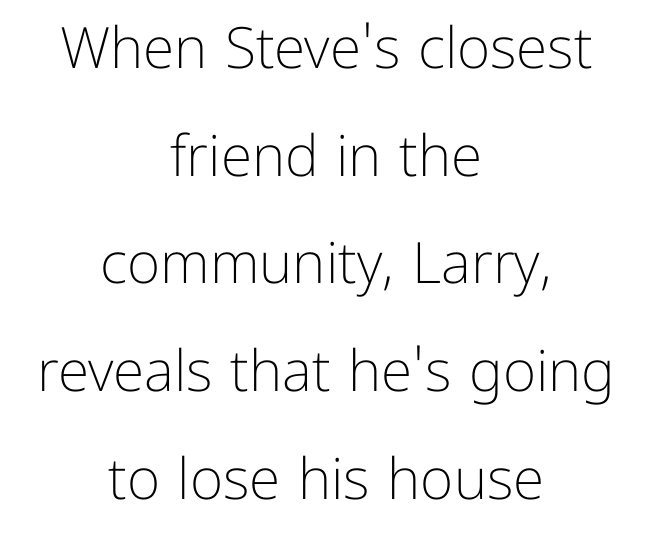
Each letter's strokes conclude bluntly, with no projecting serifs. The typesetting does not lean heavy: it is not bold. Is there any slant? The stems are plumb. Which margin do the lines hug? Neither — every line sits in the middle.
